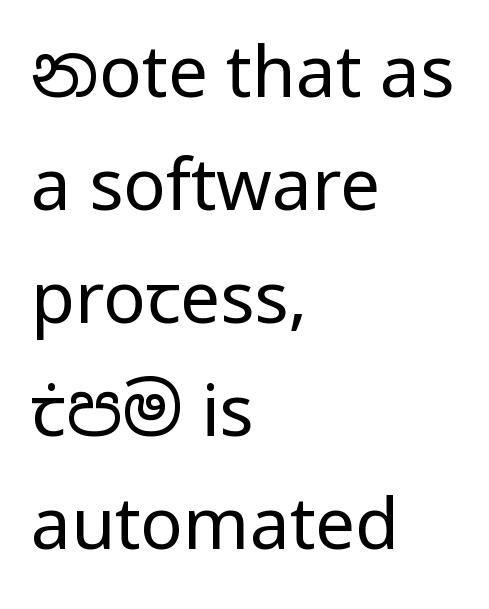
Reading down the block, your eye returns to a fixed left position each line. The letterforms sit shoulder to shoulder at normal distance. This sample uses a sans-serif face. Does the leading feel generous? No, just average. Beneath every word, the page is bare.
